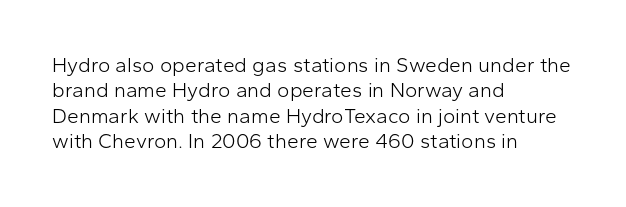
{"italic": "no", "bold": "no", "underline": "no", "align": "left", "line_spacing_ratio": 1.21, "letter_spacing": "normal", "letter_spacing_em": 0.0, "glyph_px": 21}
